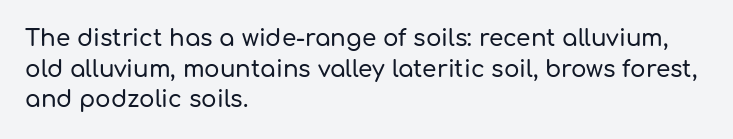
The image shows 23 px text type, upright; set left-aligned, normal line spacing (1.33x), normal letter spacing, not underlined.
